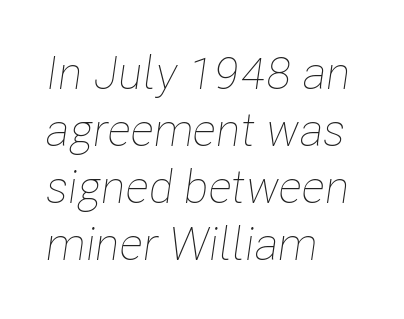
Q: Is the text bold? A: No.
Q: Is the text italic (slanted)? A: Yes, it leans right by about 8 degrees.
Q: Is the text underlined? A: No.
Q: How is the paragraph aligned? A: Left-aligned.
Q: Is the spacing between letters normal or unusually wide? A: Normal.
Q: Width (condensed, normal, or wide)? A: Condensed.
Q: Stroke contrast? A: Low.
Q: x-height? A: Medium.
Q: Monospaced? A: No.
